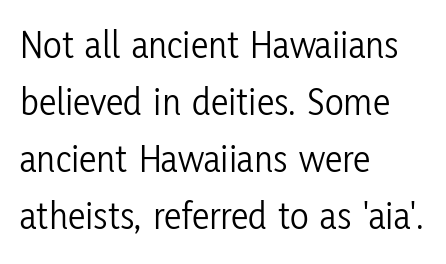
Q: Is the text bold? A: No.
Q: Is the text italic (slanted)? A: No, it is upright.
Q: Is the typeface a serif or a sans-serif typeface? A: Sans-serif.
Q: Is the text underlined? A: No.
Q: How is the paragraph aligned? A: Left-aligned.
Q: Is the spacing between letters normal or unusually wide? A: Normal.
Q: Is the spacing between lines tight, normal or loose? A: Normal.
Q: Width (condensed, normal, or wide)? A: Condensed.
Q: Stroke contrast? A: Low.
Q: x-height? A: Medium.
Q: Monospaced? A: No.
